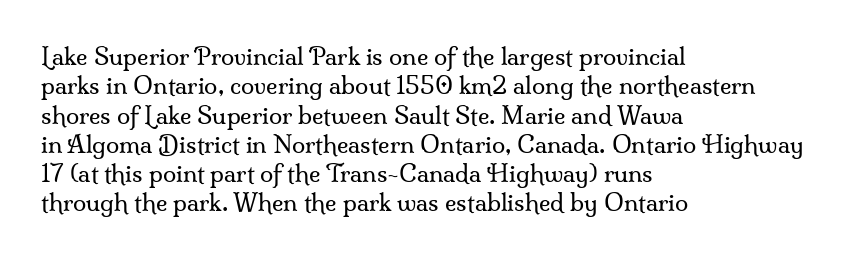
The image shows 24 px text type, upright; set left-aligned, line spacing 1.22x, normal letter spacing, not underlined.
